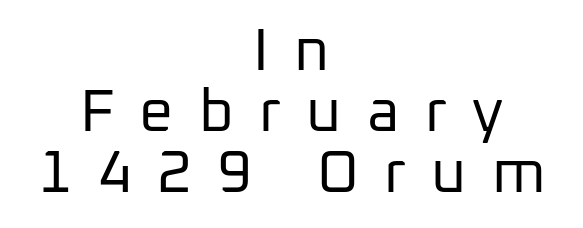
Q: Is the text bold? A: No.
Q: Is the text italic (slanted)? A: No, it is upright.
Q: Is the typeface a serif or a sans-serif typeface? A: Sans-serif.
Q: Is the text underlined? A: No.
Q: How is the paragraph aligned? A: Centered.
Q: Is the spacing between letters normal or unusually wide? A: Unusually wide.
Q: Is the spacing between lines tight, normal or loose? A: Tight.
Q: Width (condensed, normal, or wide)? A: Normal.
Q: Stroke contrast? A: Low.
Q: x-height? A: Medium.
Q: Monospaced? A: No.
